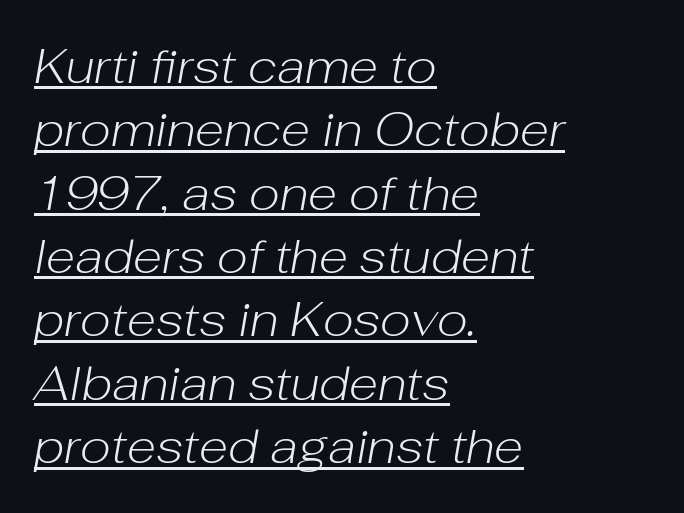
The image shows 48 px light type, italic (leaning right); set left-aligned, normal line spacing (1.32x), normal letter spacing, underlined; low stroke contrast and a medium x-height.
